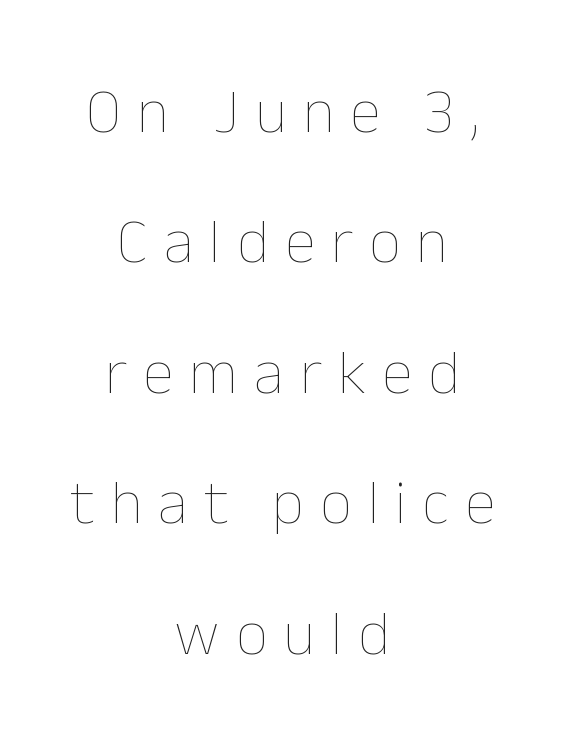
The image shows 63 px thin type, upright; set centered, loose line spacing (2.07x), unusually wide letter spacing (+0.25 em), not underlined; low stroke contrast and a medium x-height.
